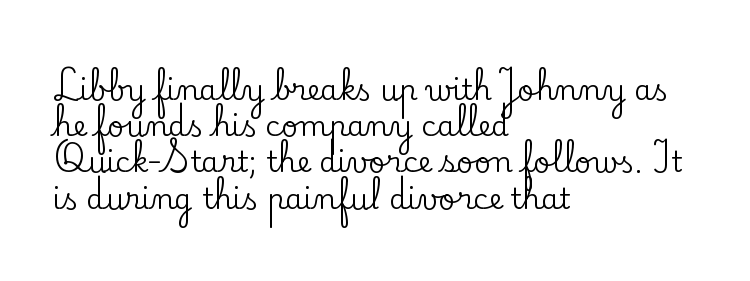
The image shows 29 px serif type, upright; set left-aligned, normal line spacing (1.25x), normal letter spacing, not underlined; low stroke contrast and a small x-height.
